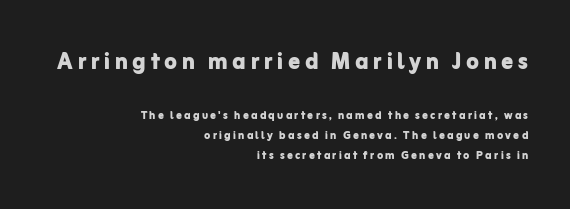
{"serif": "no", "italic": "no", "bold": "yes", "weight": "bold", "width": "normal", "stroke_contrast": "low", "x_height": "medium", "monospaced": "no", "underline": "no", "align": "right", "line_spacing": "normal", "line_spacing_ratio": 1.42, "larger_block": "first", "size_ratio": 2.07, "glyph_px": 29}
